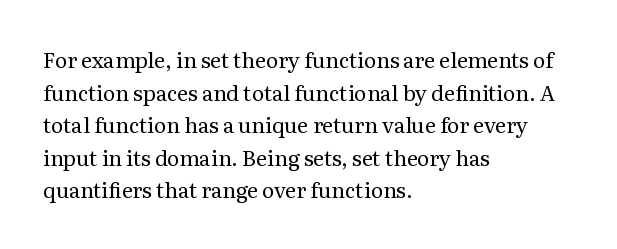
Q: Is the text bold? A: No.
Q: Is the text italic (slanted)? A: No, it is upright.
Q: Is the text underlined? A: No.
Q: How is the paragraph aligned? A: Left-aligned.
Q: Is the spacing between letters normal or unusually wide? A: Normal.
Q: Is the spacing between lines tight, normal or loose? A: Normal.
